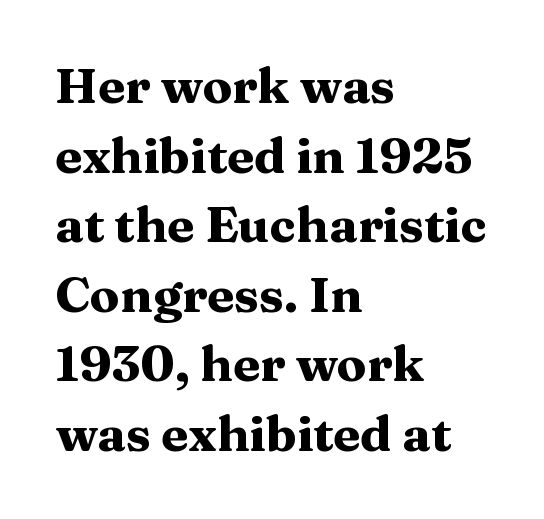
The image shows 49 px heavy, wide serif type, upright; set left-aligned, normal line spacing (1.42x), normal letter spacing, not underlined; medium stroke contrast and a medium x-height.
